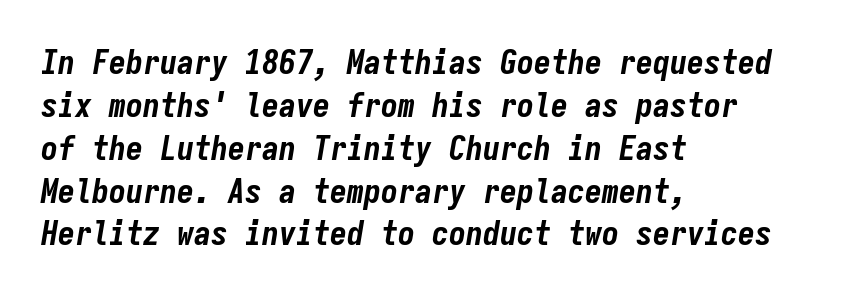
Q: Is the text bold? A: Yes.
Q: Is the text italic (slanted)? A: Yes, it leans right by about 9 degrees.
Q: Is the text underlined? A: No.
Q: How is the paragraph aligned? A: Left-aligned.
Q: Is the spacing between letters normal or unusually wide? A: Normal.
Q: Is the spacing between lines tight, normal or loose? A: Normal.
Q: Width (condensed, normal, or wide)? A: Condensed.
Q: Stroke contrast? A: Low.
Q: x-height? A: Medium.
Q: Monospaced? A: Yes.
